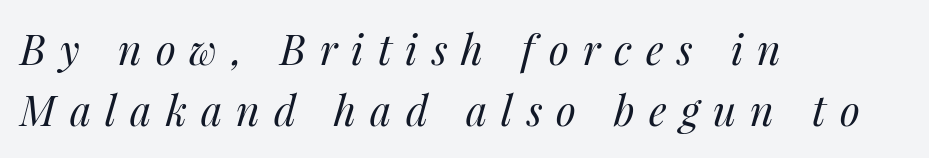
Each word looks stretched out because of the extra space between its letters. Note the varied advance widths — an 'i' is clearly narrower than an 'm'. Think standard paragraph weight, or any step lighter than that. Horizontal bands of white between lines are of average thickness. A clean baseline with only descenders dipping below it.
